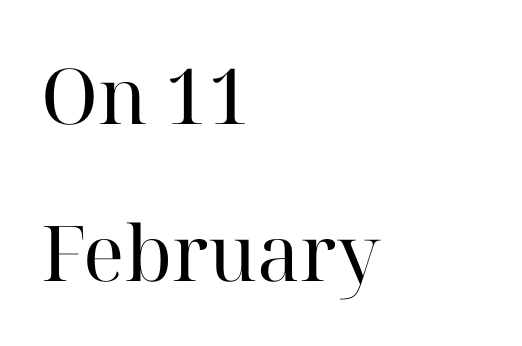
Q: Is the text bold? A: No.
Q: Is the text italic (slanted)? A: No, it is upright.
Q: Is the typeface a serif or a sans-serif typeface? A: Serif.
Q: Is the text underlined? A: No.
Q: How is the paragraph aligned? A: Left-aligned.
Q: Is the spacing between letters normal or unusually wide? A: Normal.
Q: Is the spacing between lines tight, normal or loose? A: Loose.
Q: Width (condensed, normal, or wide)? A: Normal.
Q: Stroke contrast? A: High.
Q: x-height? A: Medium.
Q: Monospaced? A: No.
